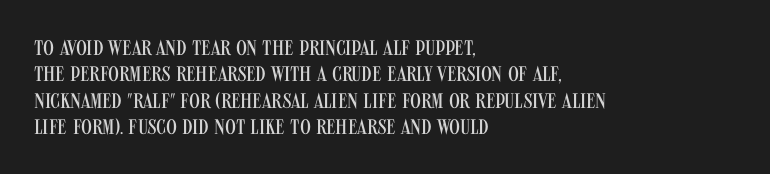
The rendering uses a moderate line-height, typical for paragraphs. Only glyphs here, with clear space below each row. The passage is arranged the way most books set body copy — flush left. Spacing between characters is what you'd get straight out of the box.
